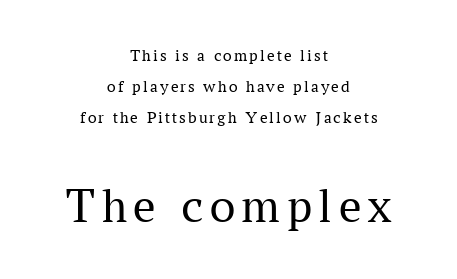
The image shows 50 px regular-weight serif type, upright; set centered, line spacing 1.81x, not underlined; the second (bottom) block is 2.94x larger; medium stroke contrast and a medium x-height.
